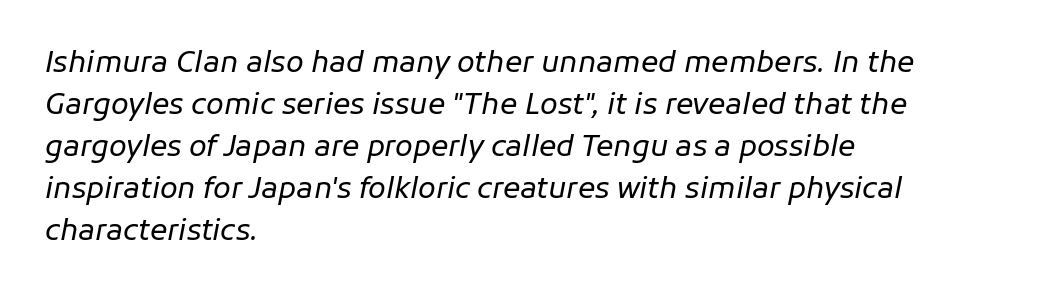
{"italic": "yes", "lean": "right", "slant_degrees": 11, "bold": "no", "weight": "regular", "width": "normal", "stroke_contrast": "low", "x_height": "medium", "monospaced": "no", "underline": "no", "align": "left", "line_spacing": "normal", "line_spacing_ratio": 1.45, "letter_spacing": "normal", "letter_spacing_em": 0.0, "glyph_px": 29}
